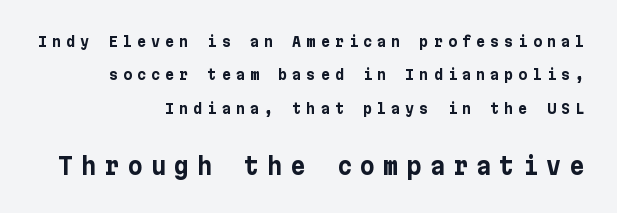
{"italic": "no", "bold": "yes", "underline": "no", "align": "right", "line_spacing": "loose", "line_spacing_ratio": 2.39, "letter_spacing": "wide", "letter_spacing_em": 0.36, "larger_block": "second", "size_ratio": 1.64, "glyph_px": 23}
